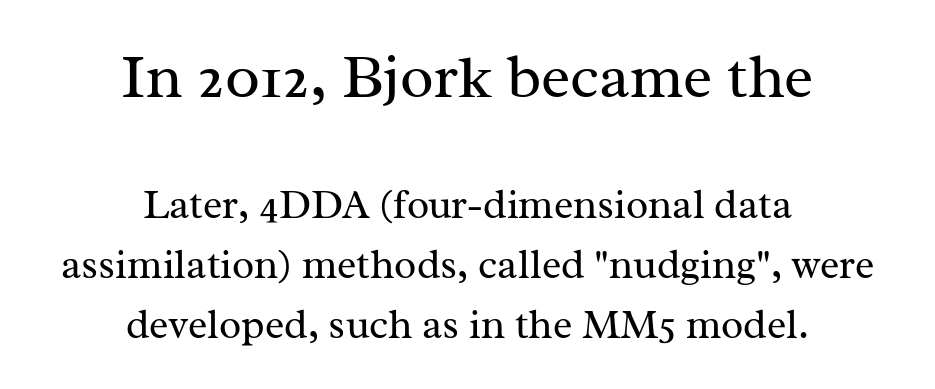
The image shows 62 px regular-weight serif type, upright; set centered, normal line spacing (1.47x), normal letter spacing, not underlined; the first (top) block is 1.51x larger; medium stroke contrast and a medium x-height.
